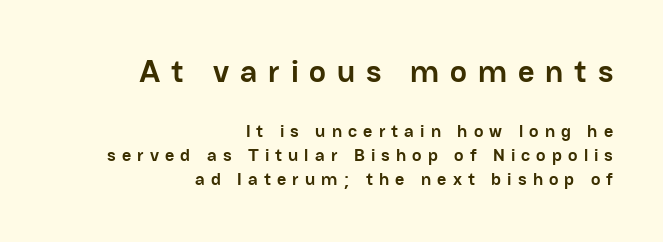
The image shows 32 px semibold sans-serif type, upright; set right-aligned, normal line spacing (1.35x), unusually wide letter spacing (+0.34 em), not underlined; the first (top) block is 1.78x larger; low stroke contrast and a medium x-height.
